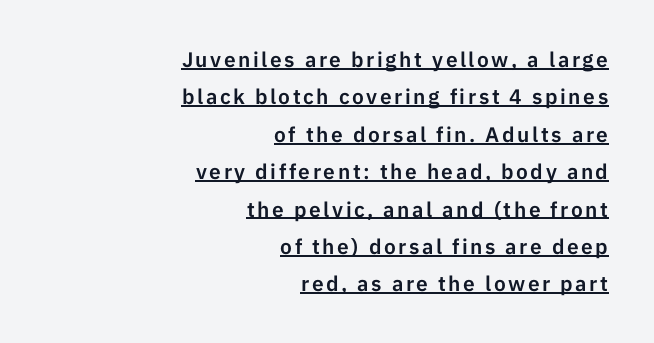
The paragraph shown leans on its right margin. This is underlined copy, the kind a proofreader might mark for attention. Italic: no, the glyphs are upright roman.
